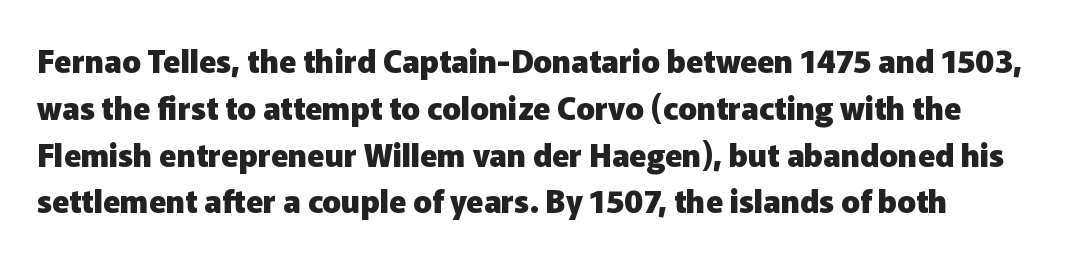
Italic? Not at all — the glyphs are vertical. Unmarked baselines from the first word to the last. Observe the absence of serifs on each vertical stroke in this sample. Compared with typical body copy, the letter spacing here is the same. Summary of vertical rhythm: regular, with standard interline spacing. Bold? Absolutely — the strokes are thick and heavy.
